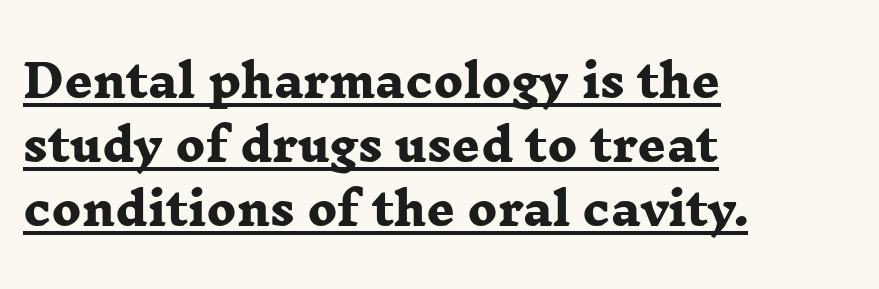
Q: Is the text bold? A: Yes.
Q: Is the typeface a serif or a sans-serif typeface? A: Serif.
Q: Is the text underlined? A: Yes.
Q: How is the paragraph aligned? A: Left-aligned.
Q: Is the spacing between letters normal or unusually wide? A: Normal.
Q: Is the spacing between lines tight, normal or loose? A: Normal.
Q: Width (condensed, normal, or wide)? A: Wide.
Q: Stroke contrast? A: Low.
Q: x-height? A: Medium.
Q: Monospaced? A: No.
